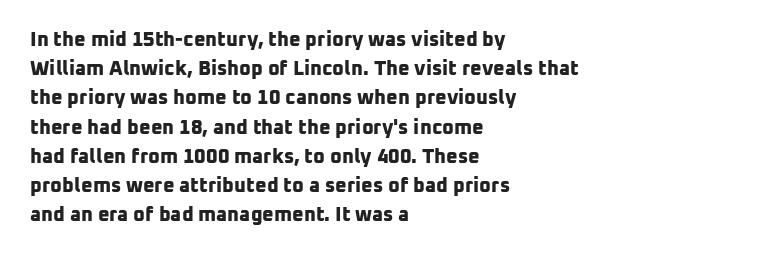
The sample has been set heavy, in full bold. Glyph-to-glyph distance matches everyday printed text. The rows are spaced the way most documents space them. The zone under the glyphs is completely vacant. Every row of glyphs begins at an identical x-position on the left.
